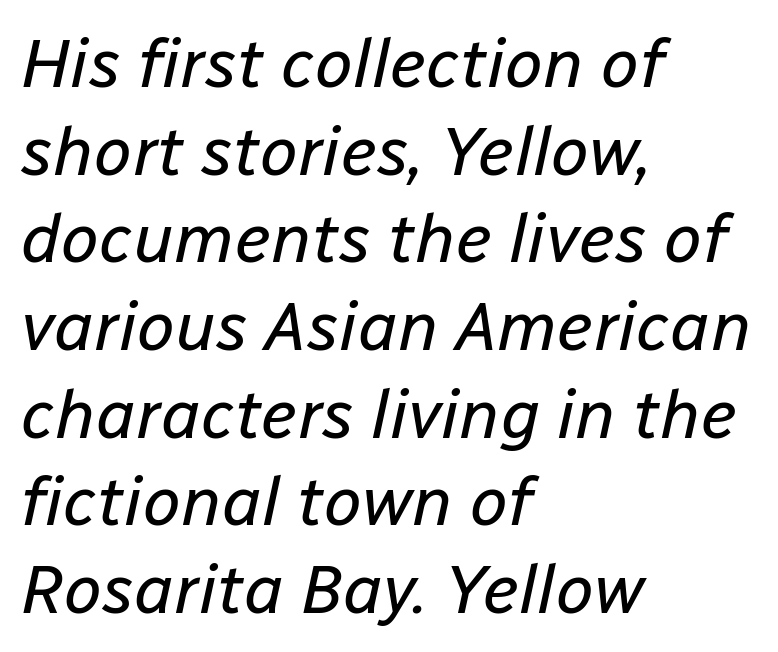
Q: Is the text bold? A: No.
Q: Is the text italic (slanted)? A: Yes, it leans right by about 12 degrees.
Q: Is the text underlined? A: No.
Q: How is the paragraph aligned? A: Left-aligned.
Q: Is the spacing between letters normal or unusually wide? A: Normal.
Q: Is the spacing between lines tight, normal or loose? A: Normal.
Q: Width (condensed, normal, or wide)? A: Normal.
Q: Stroke contrast? A: Low.
Q: x-height? A: Medium.
Q: Monospaced? A: No.
